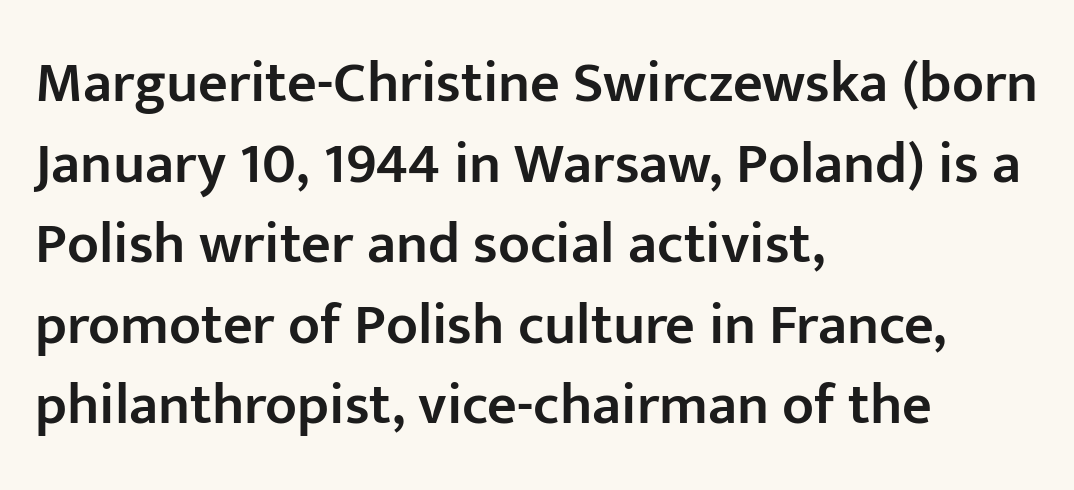
Q: Is the text bold? A: Semi-bold.
Q: Is the text italic (slanted)? A: No, it is upright.
Q: Is the typeface a serif or a sans-serif typeface? A: Sans-serif.
Q: Is the text underlined? A: No.
Q: How is the paragraph aligned? A: Left-aligned.
Q: Is the spacing between letters normal or unusually wide? A: Normal.
Q: Is the spacing between lines tight, normal or loose? A: Normal.
Q: Width (condensed, normal, or wide)? A: Normal.
Q: Stroke contrast? A: Low.
Q: x-height? A: Medium.
Q: Monospaced? A: No.
